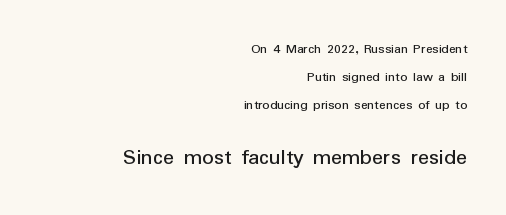
Q: Is the text bold? A: No.
Q: Is the text italic (slanted)? A: No, it is upright.
Q: Is the text underlined? A: No.
Q: How is the paragraph aligned? A: Right-aligned.
Q: Is the spacing between letters normal or unusually wide? A: Normal.
Q: Is the spacing between lines tight, normal or loose? A: Loose.
Q: Which block of text is set in a larger size, the first (top) or the second (bottom)? A: The second (bottom) one.
